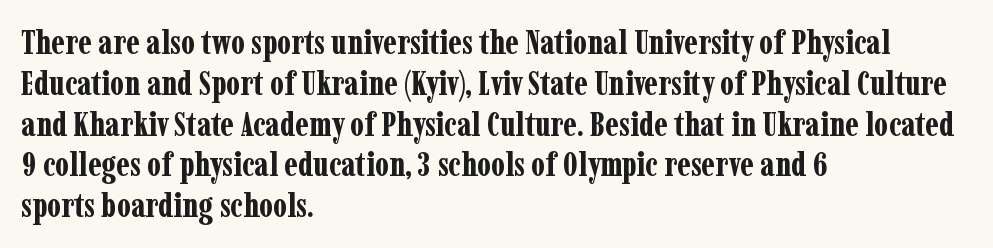
{"serif": "yes", "italic": "no", "bold": "yes", "weight": "bold", "width": "condensed", "stroke_contrast": "low", "x_height": "medium", "monospaced": "no", "underline": "no", "align": "left", "line_spacing_ratio": 1.2, "letter_spacing": "normal", "letter_spacing_em": 0.0, "glyph_px": 34}
